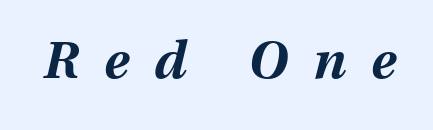
Spacing verdict: proportional, widths tailored to each character. The sample has been set heavy, in full bold. Glance below the letters and you will spot only blank space. Characters are canted at an angle relative to the baseline's perpendicular. Does extra space separate the letters? Yes, quite a lot of it.
